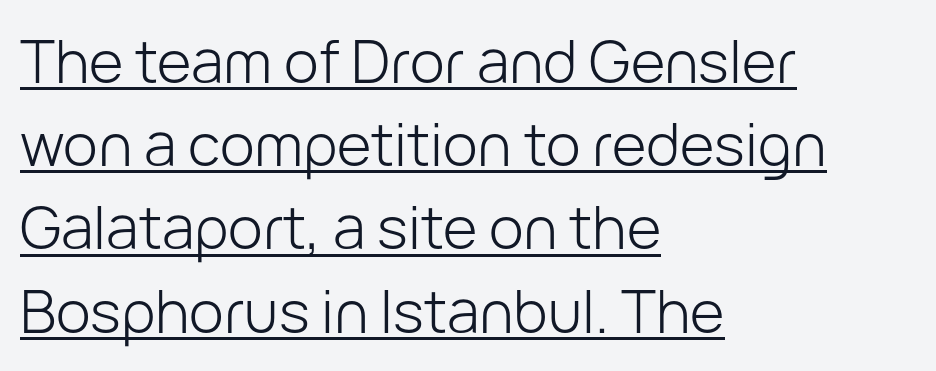
Stem width sits at or under what a default text font uses. A sans-serif font was chosen for this passage. The letters advance in unequal steps, a hallmark of proportional type. Look at the tracking — it's just the regular setting, nothing added. Horizontal alignment here is leftward, the default for most running prose. Compared with undecorated copy, this sample adds a rule below the words.
